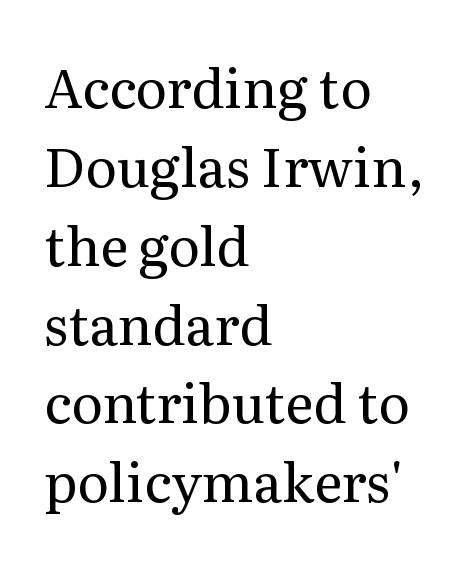
The image shows 54 px regular-weight serif type, upright; set left-aligned, normal line spacing (1.46x), normal letter spacing, not underlined; medium stroke contrast and a medium x-height.
